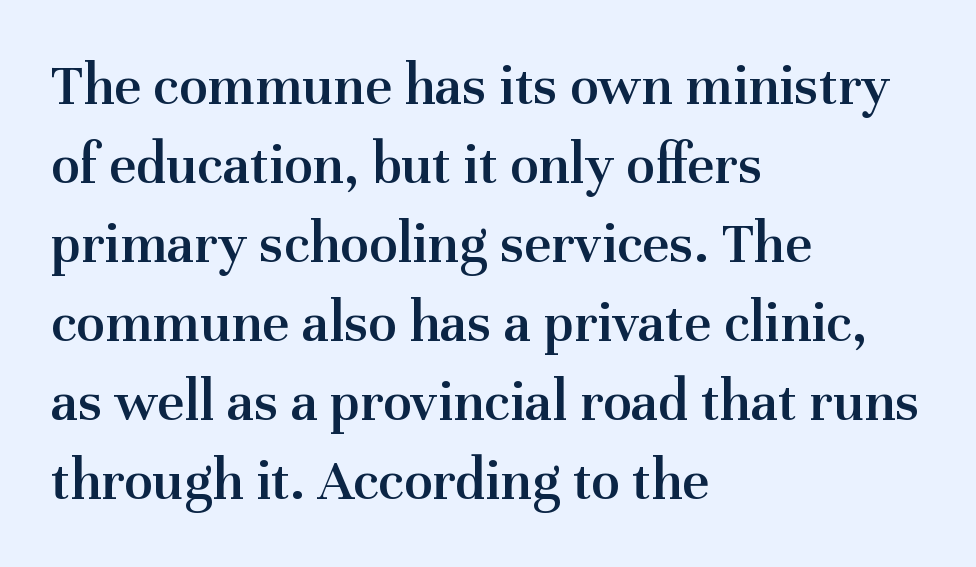
Q: Is the text bold? A: Semi-bold.
Q: Is the text italic (slanted)? A: No, it is upright.
Q: Is the typeface a serif or a sans-serif typeface? A: Serif.
Q: Is the text underlined? A: No.
Q: How is the paragraph aligned? A: Left-aligned.
Q: Is the spacing between letters normal or unusually wide? A: Normal.
Q: Is the spacing between lines tight, normal or loose? A: Normal.
Q: Width (condensed, normal, or wide)? A: Normal.
Q: Stroke contrast? A: Medium.
Q: x-height? A: Medium.
Q: Monospaced? A: No.
